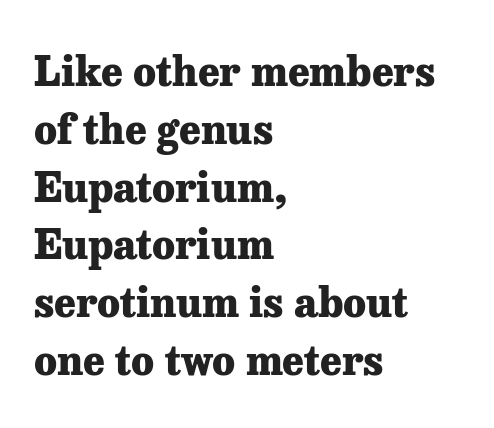
The image shows 41 px heavy serif type, upright; set left-aligned, normal line spacing (1.41x), normal letter spacing, not underlined; low stroke contrast and a medium x-height.
